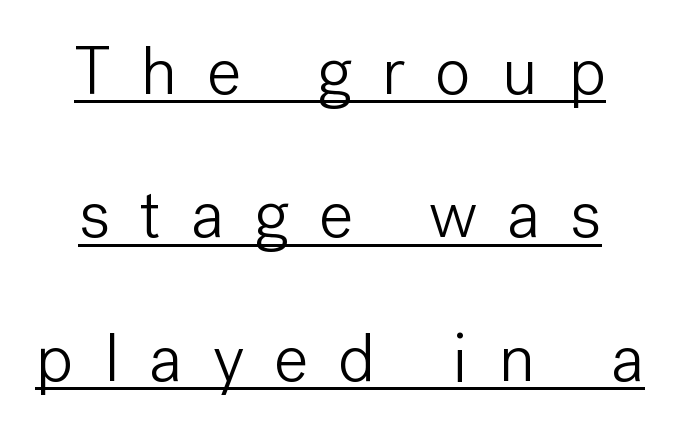
The image shows 68 px light sans-serif type, upright; set loose line spacing (2.11x), unusually wide letter spacing (+0.44 em), underlined; low stroke contrast and a medium x-height.
